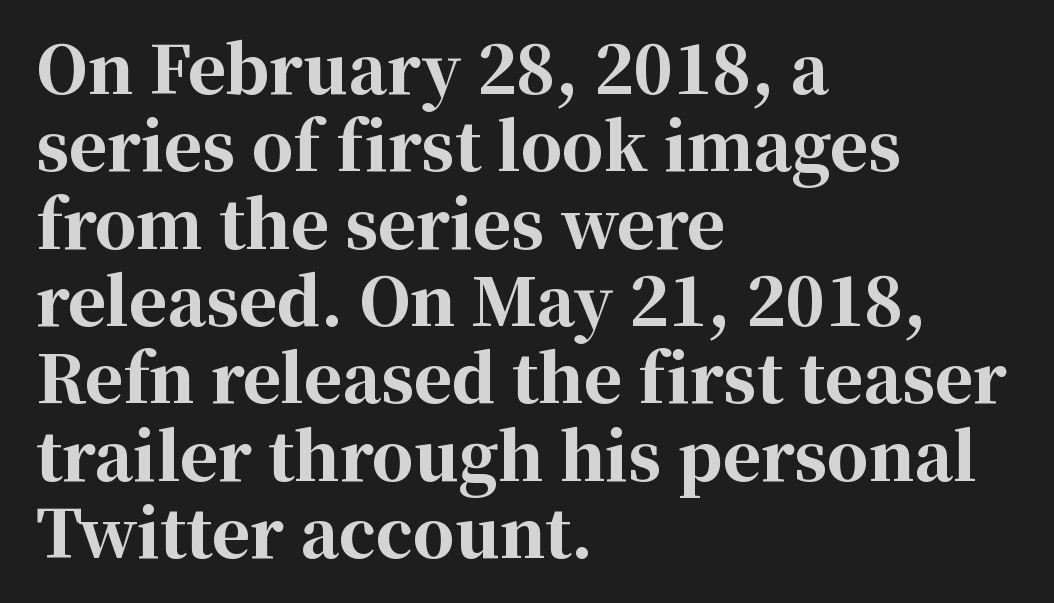
Q: Is the text bold? A: Yes.
Q: Is the text italic (slanted)? A: No, it is upright.
Q: Is the typeface a serif or a sans-serif typeface? A: Serif.
Q: Is the text underlined? A: No.
Q: How is the paragraph aligned? A: Left-aligned.
Q: Is the spacing between letters normal or unusually wide? A: Normal.
Q: Width (condensed, normal, or wide)? A: Normal.
Q: Stroke contrast? A: High.
Q: x-height? A: Medium.
Q: Monospaced? A: No.
